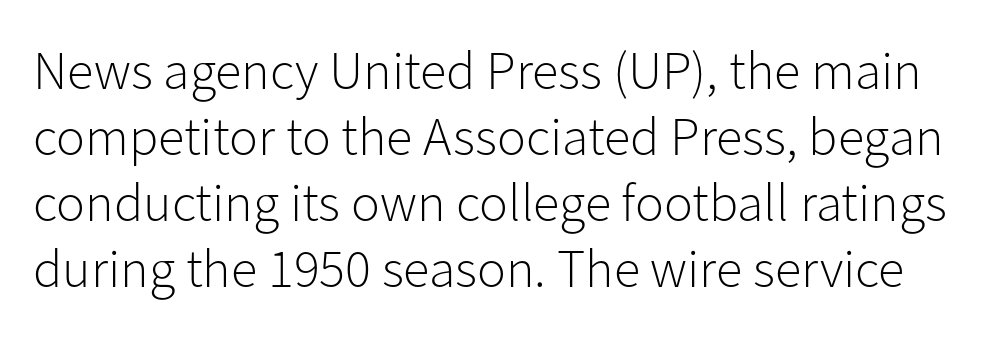
The image shows 54 px light sans-serif type, upright; set line spacing 1.22x, normal letter spacing, not underlined; low stroke contrast and a medium x-height.
